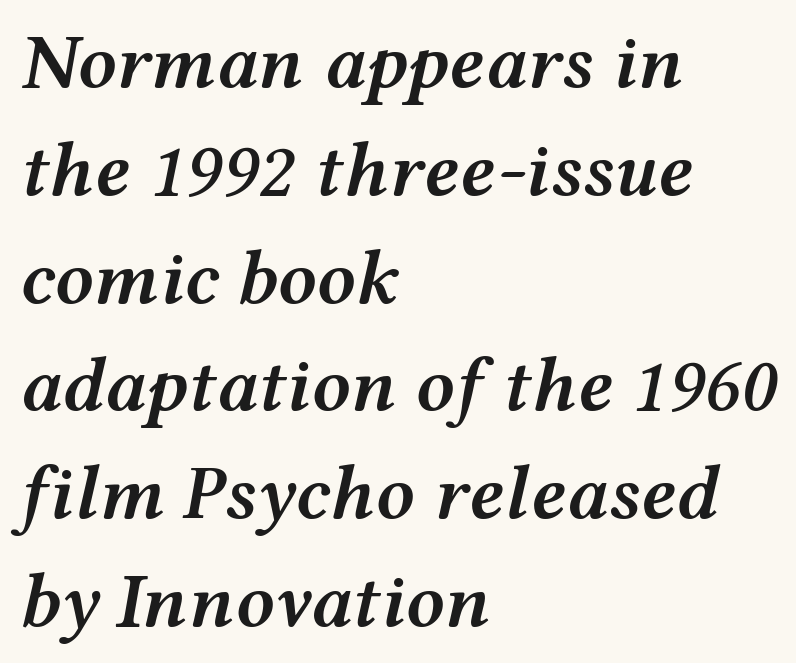
{"italic": "yes", "lean": "right", "slant_degrees": 12, "bold": "semi", "weight": "semibold", "width": "wide", "stroke_contrast": "medium", "x_height": "medium", "monospaced": "no", "underline": "no", "align": "left", "line_spacing": "normal", "line_spacing_ratio": 1.4, "letter_spacing": "normal", "letter_spacing_em": 0.0, "glyph_px": 77}
